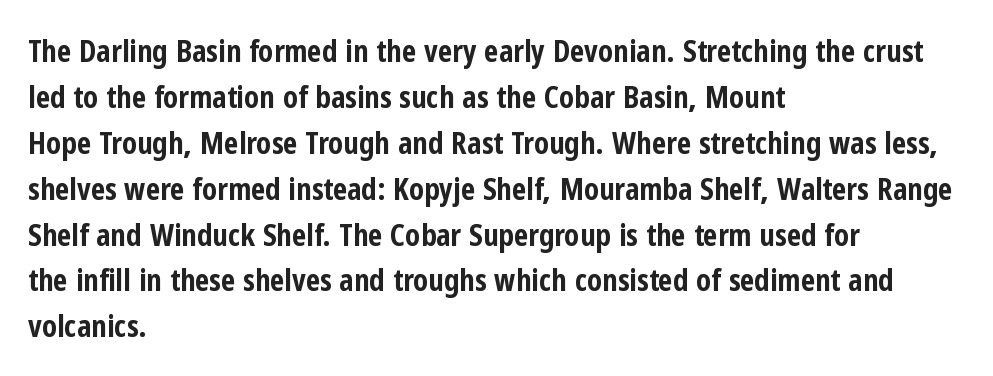
The image shows 31 px bold, condensed sans-serif type, upright; set left-aligned, normal line spacing (1.48x), normal letter spacing, not underlined; low stroke contrast and a medium x-height.
